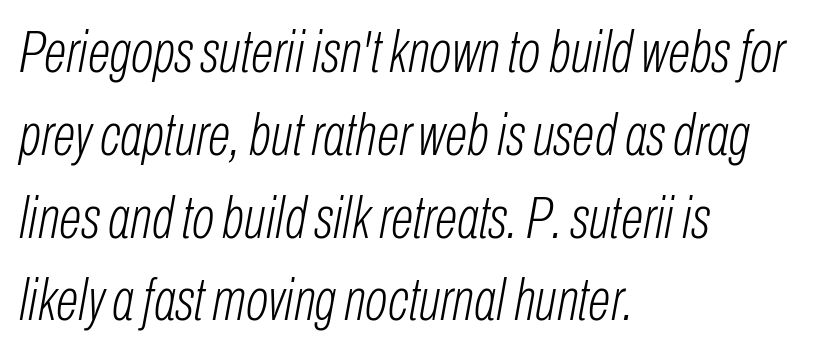
Glance below the letters and you will spot only blank space. A student would call this left alignment; a typographer would say flush left, rag right. What stands out about the letter spacing? Nothing — it is the standard amount. The face used here has a pronounced slope to its letters. No heavy texture on the line: the type isn't bold. This sample has the flowing, uneven cadence of proportional lettering.
